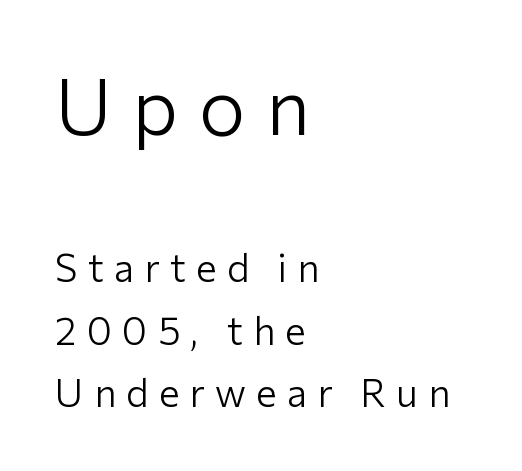
The image shows 78 px light sans-serif type, upright; set left-aligned, normal line spacing (1.6x), unusually wide letter spacing (+0.26 em), not underlined; the first (top) block is 2.0x larger; low stroke contrast and a medium x-height.
